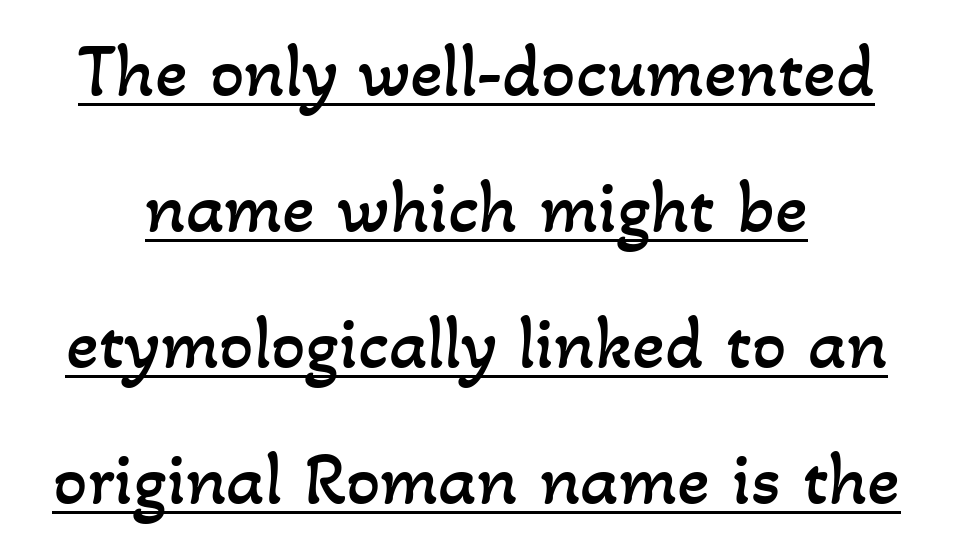
The image shows 76 px regular-weight type; set line spacing 1.79x, normal letter spacing, underlined; low stroke contrast and a small x-height.
